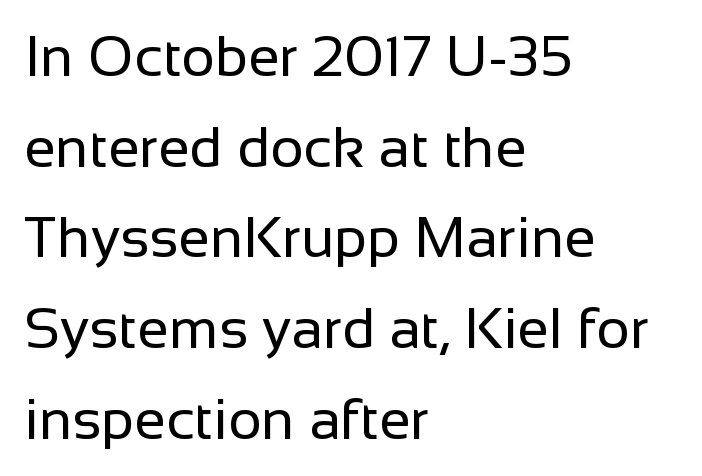
The rendering uses natural spacing where letterforms have individual widths. A typesetter would call this zero additional tracking. Weight: regular or lighter. A typesetter would mark this as roman, not italic. The passage shown is not underscored anywhere. Students, observe: this is what conventionally led text looks like.
